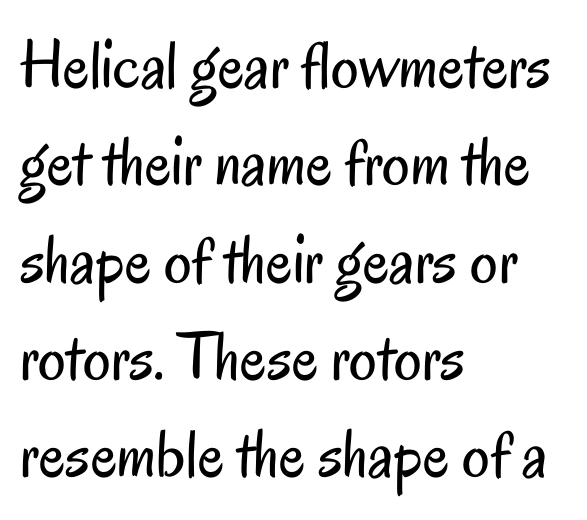
{"serif": "no", "italic": "no", "bold": "no", "weight": "regular", "width": "condensed", "stroke_contrast": "low", "x_height": "small", "monospaced": "no", "underline": "no", "align": "left", "line_spacing": "normal", "line_spacing_ratio": 1.41, "letter_spacing": "normal", "letter_spacing_em": 0.0, "glyph_px": 69}
